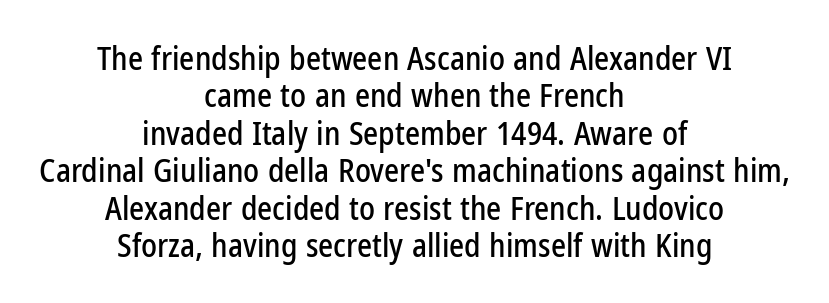
Each line is balanced around a shared central axis. Unlike a traditional serif, this face leaves its strokes unadorned. You can tell it's not italic because the verticals are truly vertical. Has an underline been added? It has not. Note the varied advance widths — an 'i' is clearly narrower than an 'm'. Spacing between characters is what you'd get straight out of the box.
